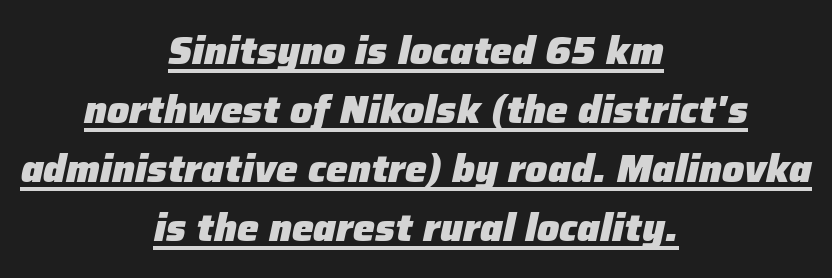
The image shows 39 px heavy type, italic (leaning right); set centered, normal line spacing (1.51x), normal letter spacing, underlined; low stroke contrast and a medium x-height.
